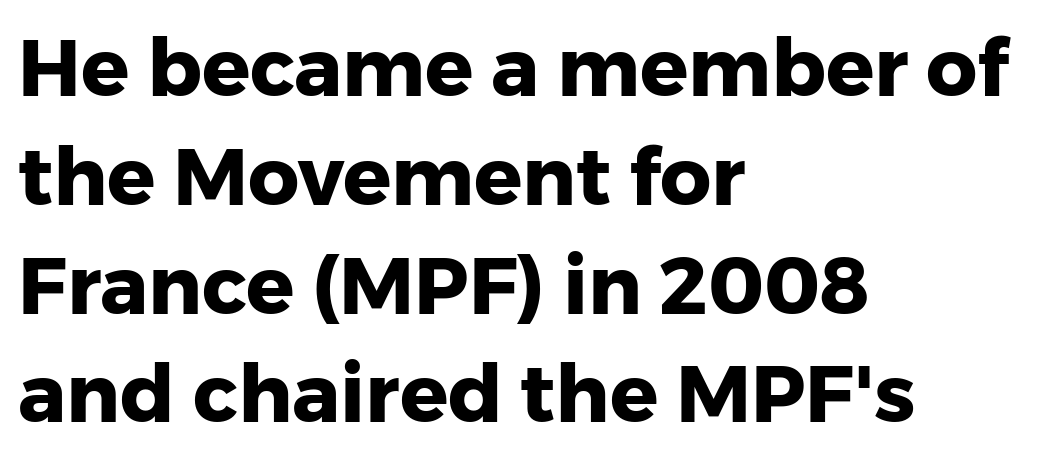
{"serif": "no", "italic": "no", "bold": "yes", "weight": "heavy", "width": "normal", "stroke_contrast": "low", "x_height": "medium", "monospaced": "no", "underline": "no", "align": "left", "line_spacing": "normal", "line_spacing_ratio": 1.36, "letter_spacing": "normal", "letter_spacing_em": 0.0, "glyph_px": 80}
